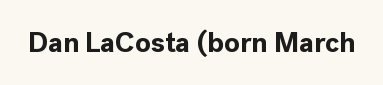
Q: Is the text bold? A: Yes.
Q: Is the text italic (slanted)? A: No, it is upright.
Q: Is the typeface a serif or a sans-serif typeface? A: Sans-serif.
Q: Is the text underlined? A: No.
Q: Is the spacing between letters normal or unusually wide? A: Normal.
Q: Width (condensed, normal, or wide)? A: Normal.
Q: x-height? A: Medium.
Q: Monospaced? A: No.
